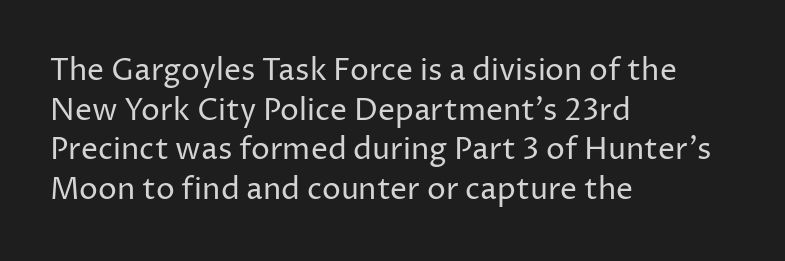
Q: Is the text bold? A: No.
Q: Is the text italic (slanted)? A: No, it is upright.
Q: Is the typeface a serif or a sans-serif typeface? A: Sans-serif.
Q: Is the text underlined? A: No.
Q: How is the paragraph aligned? A: Left-aligned.
Q: Is the spacing between letters normal or unusually wide? A: Normal.
Q: Is the spacing between lines tight, normal or loose? A: Normal.
Q: Width (condensed, normal, or wide)? A: Normal.
Q: Stroke contrast? A: Low.
Q: x-height? A: Medium.
Q: Monospaced? A: No.
